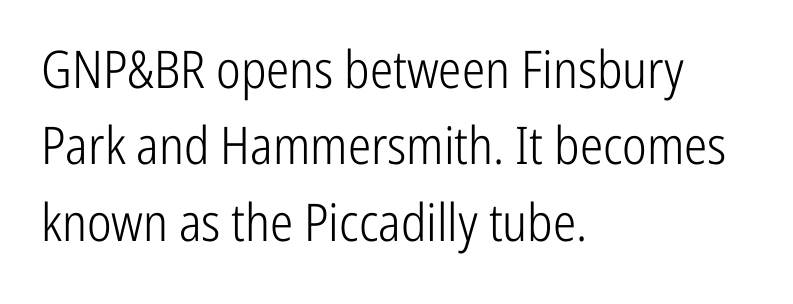
Q: Is the text bold? A: No.
Q: Is the text italic (slanted)? A: No, it is upright.
Q: Is the typeface a serif or a sans-serif typeface? A: Sans-serif.
Q: Is the text underlined? A: No.
Q: How is the paragraph aligned? A: Left-aligned.
Q: Is the spacing between letters normal or unusually wide? A: Normal.
Q: Is the spacing between lines tight, normal or loose? A: Normal.
Q: Width (condensed, normal, or wide)? A: Condensed.
Q: Stroke contrast? A: Low.
Q: x-height? A: Medium.
Q: Monospaced? A: No.
